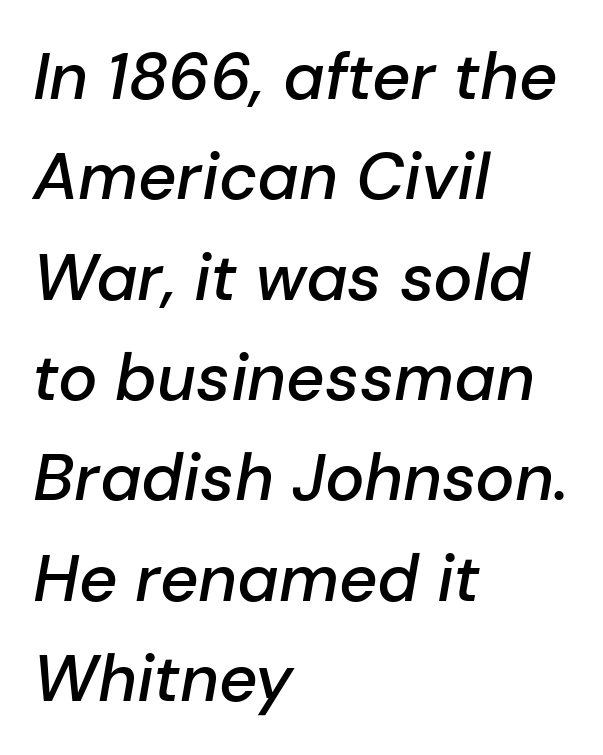
The image shows 66 px semibold type, italic (leaning right); set left-aligned, normal line spacing (1.52x), normal letter spacing, not underlined; low stroke contrast and a medium x-height.
